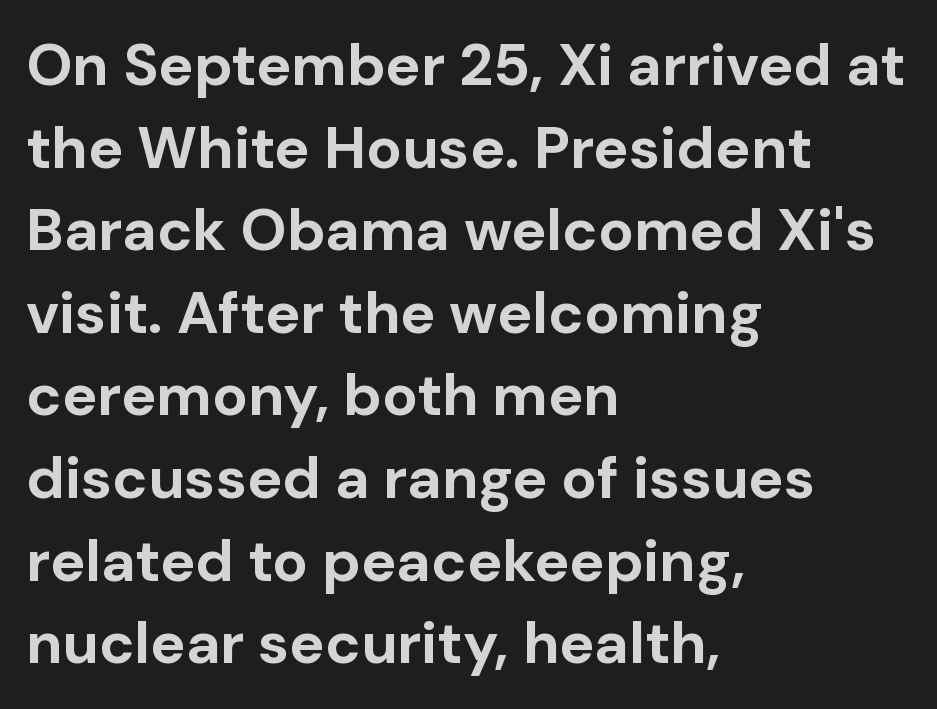
{"serif": "no", "italic": "no", "bold": "yes", "weight": "bold", "width": "normal", "stroke_contrast": "low", "x_height": "medium", "monospaced": "no", "underline": "no", "align": "left", "line_spacing": "normal", "line_spacing_ratio": 1.4, "letter_spacing": "normal", "letter_spacing_em": 0.0, "glyph_px": 59}
